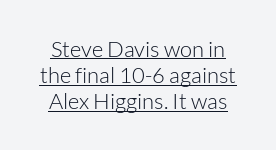
{"italic": "no", "bold": "no", "underline": "yes", "line_spacing_ratio": 1.19, "letter_spacing": "normal", "letter_spacing_em": 0.0, "glyph_px": 22}
